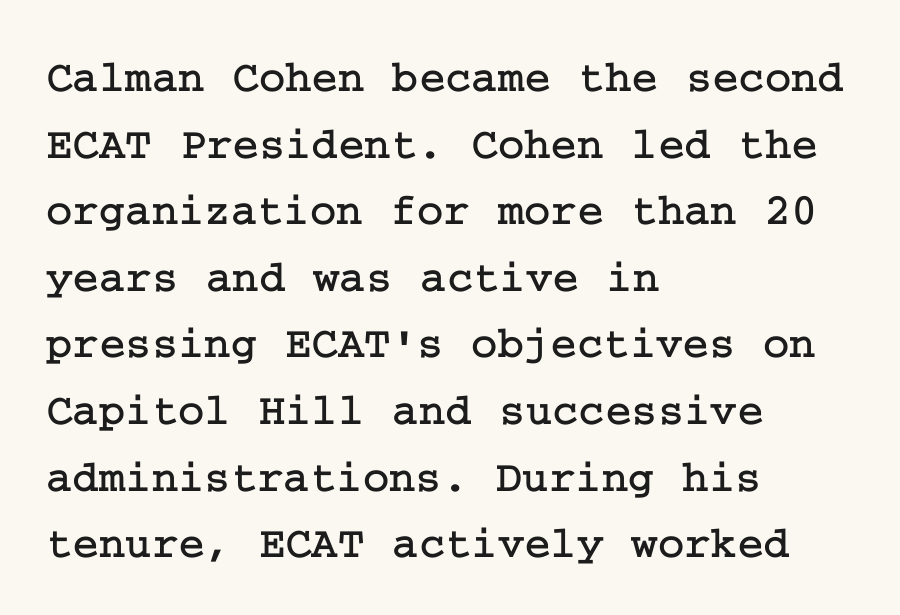
If you measured baseline to baseline, you'd find a middling distance. Yep, those are serifs on the letters. You could call the tracking neutral — neither tight nor loose. Clear beneath every line of the passage.
